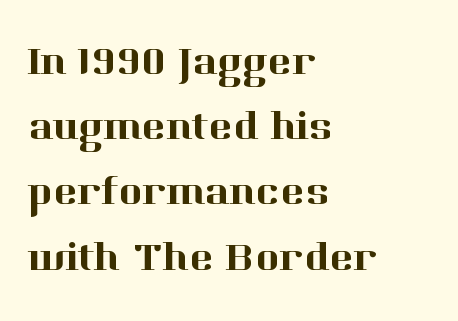
Observe the serifs anchoring each vertical stroke in this sample. The passage shown is not underscored anywhere. Ordinary non-slanted type is in use. The typesetter chose a ragged-right arrangement here.
